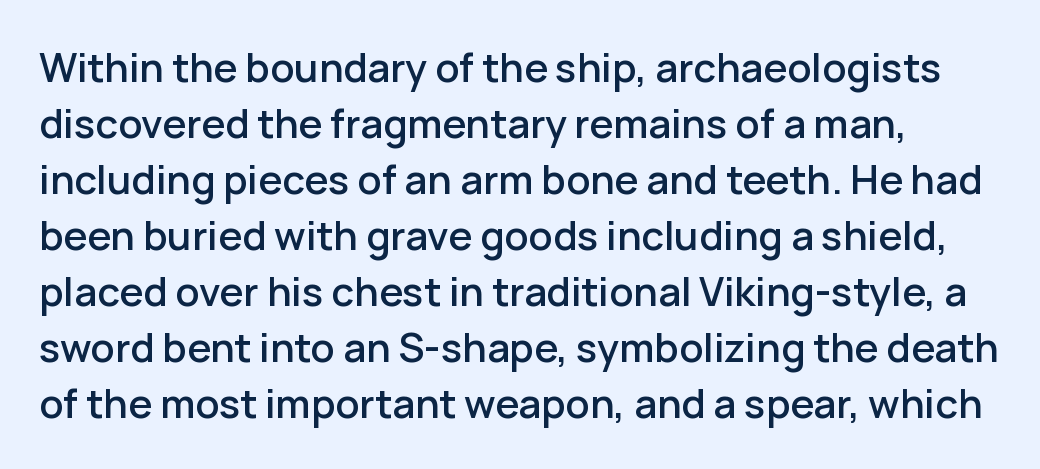
Tall strokes in this sample are plumb rather than angled. Bare-footed words on every line. The face used here is proportionally spaced, like ordinary book or web type. The letters sit at their default tracking, neither squeezed nor spread. Compared with typical paragraphs, the rows here are spaced about the same. The font family rendered here belongs to the sans-serif group.
